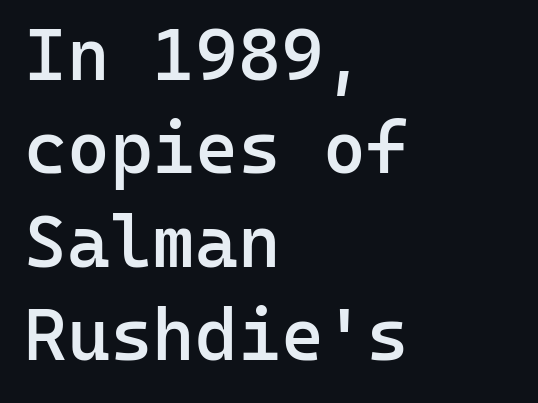
The image shows 73 px semibold sans-serif type, upright, monospaced; set left-aligned, normal line spacing (1.28x), normal letter spacing, not underlined; low stroke contrast and a medium x-height.
